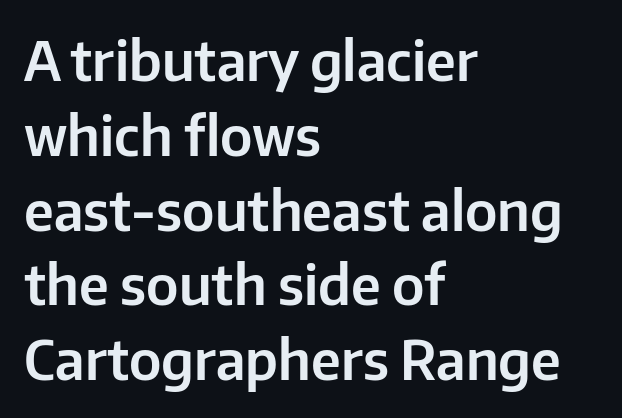
This block has exactly the height ordinary leading produces. Note: no serifs on the glyphs. All the whitespace from short lines collects on the right. Compared with typical body copy, the letter spacing here is the same. Is there any slant? The stems are plumb. Is this a fixed-width face? No — the glyphs have proportional, varying widths.
